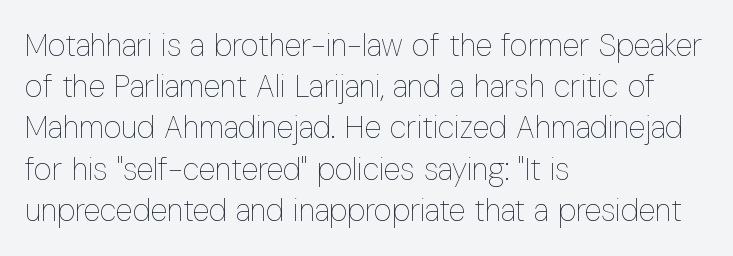
Caption: multi-line text, flush left, ragged right. These lines are rendered in a variable-pitch font. Descender tails drop into unmarked territory. Compared with typical body copy, the letter spacing here is the same.
